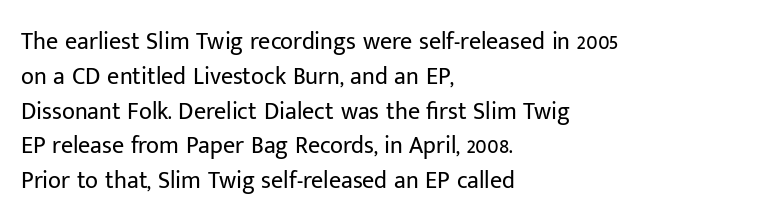
Q: Is the text bold? A: No.
Q: Is the text italic (slanted)? A: No, it is upright.
Q: Is the text underlined? A: No.
Q: How is the paragraph aligned? A: Left-aligned.
Q: Is the spacing between letters normal or unusually wide? A: Normal.
Q: Is the spacing between lines tight, normal or loose? A: Normal.
